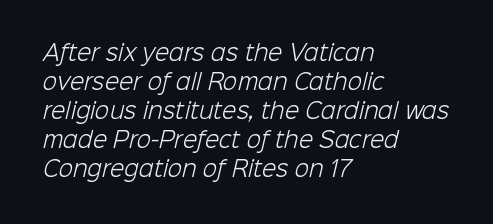
Summary of weight: not heavy and not bold. Type without underlining. You could call the tracking neutral — neither tight nor loose. Leading: standard.
